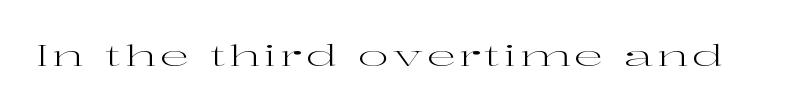
The image shows 29 px regular-weight, wide serif type, upright; set not underlined; high stroke contrast and a medium x-height.
